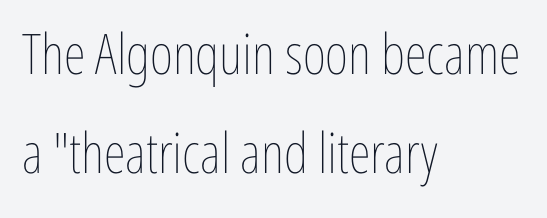
{"italic": "no", "bold": "no", "weight": "thin", "width": "condensed", "stroke_contrast": "low", "x_height": "medium", "monospaced": "no", "underline": "no", "align": "left", "line_spacing_ratio": 1.76, "letter_spacing": "normal", "letter_spacing_em": 0.0, "glyph_px": 56}
